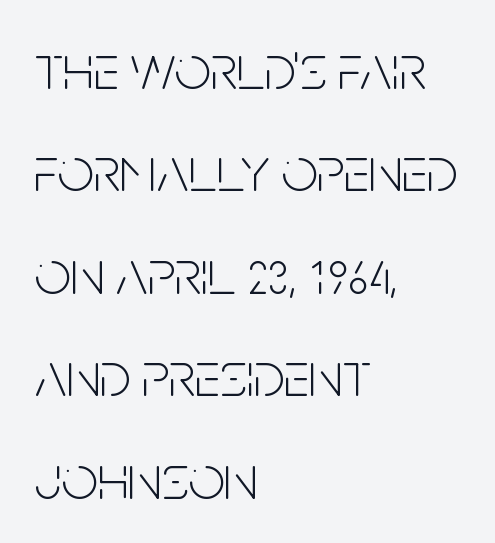
The image shows 64 px light, condensed sans-serif type, upright; set left-aligned, normal line spacing (1.6x), normal letter spacing, not underlined; low stroke contrast and a large x-height.
